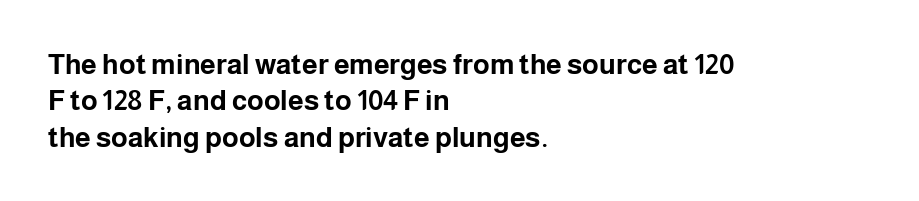
Q: Is the text bold? A: Yes.
Q: Is the text italic (slanted)? A: No, it is upright.
Q: Is the typeface a serif or a sans-serif typeface? A: Sans-serif.
Q: Is the text underlined? A: No.
Q: How is the paragraph aligned? A: Left-aligned.
Q: Is the spacing between letters normal or unusually wide? A: Normal.
Q: Is the spacing between lines tight, normal or loose? A: Normal.
Q: Width (condensed, normal, or wide)? A: Normal.
Q: Stroke contrast? A: Low.
Q: x-height? A: Medium.
Q: Monospaced? A: No.
